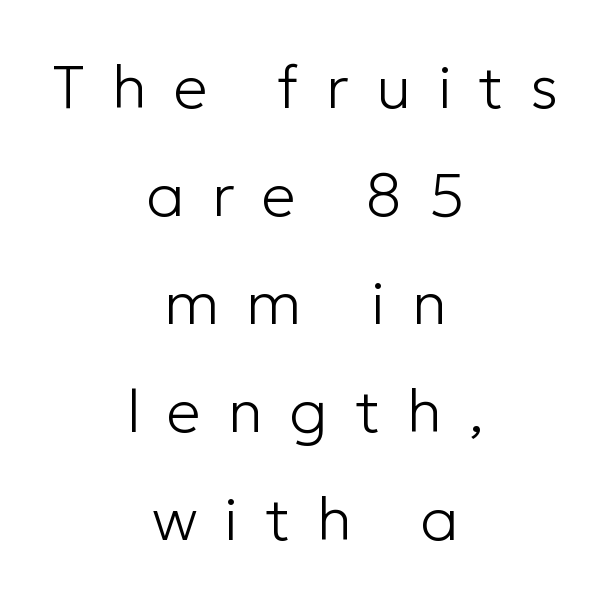
{"serif": "no", "italic": "no", "bold": "no", "weight": "light", "width": "normal", "stroke_contrast": "low", "x_height": "medium", "monospaced": "no", "underline": "no", "align": "center", "line_spacing_ratio": 1.77, "letter_spacing": "wide", "letter_spacing_em": 0.44, "glyph_px": 61}
